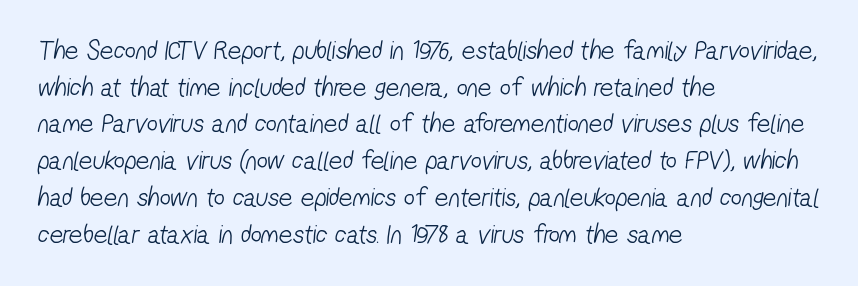
{"bold": "no", "underline": "no", "align": "left", "line_spacing": "normal", "line_spacing_ratio": 1.36, "letter_spacing": "normal", "letter_spacing_em": 0.0, "glyph_px": 27}
